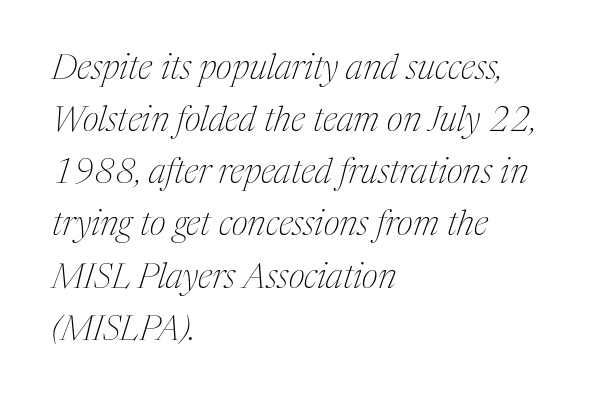
The text block is weighted toward the left margin, trailing off unevenly rightward. A typesetter would call this leading conventional body-copy spacing. The letterforms sit shoulder to shoulder at normal distance. Clear beneath every line of the passage.
